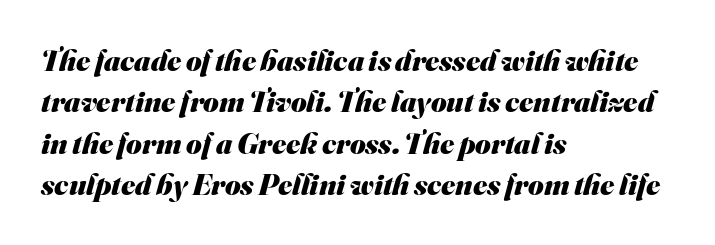
The image shows 30 px heavy sans-serif type; set left-aligned, normal line spacing (1.38x), normal letter spacing, not underlined; medium stroke contrast and a small x-height.
